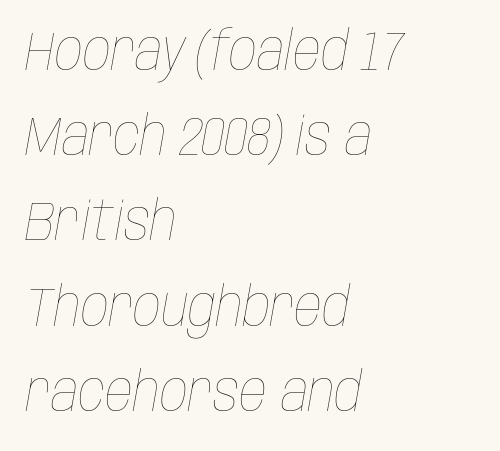
Inter-character spacing is left at the font's built-in metrics. The characters are drawn with everyday or finer stroke widths. Compared with a centered layout, this one pins lines to the left instead. The passage shown is typed in a proportional face where columns would drift. A clean baseline with only descenders dipping below it.
